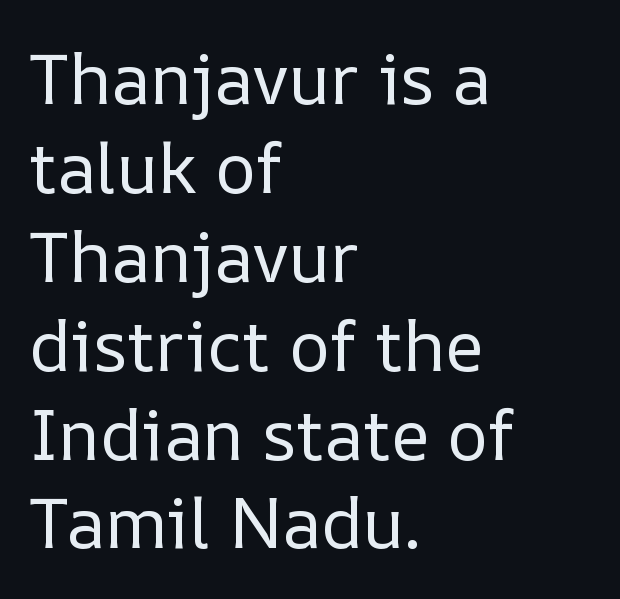
A quiet, ordinary-to-light weight characterises the typeface. Descenders hang freely into open space. These lines are rendered in a variable-pitch font. Alignment: flush left. This is the regular roman posture of the typeface.
